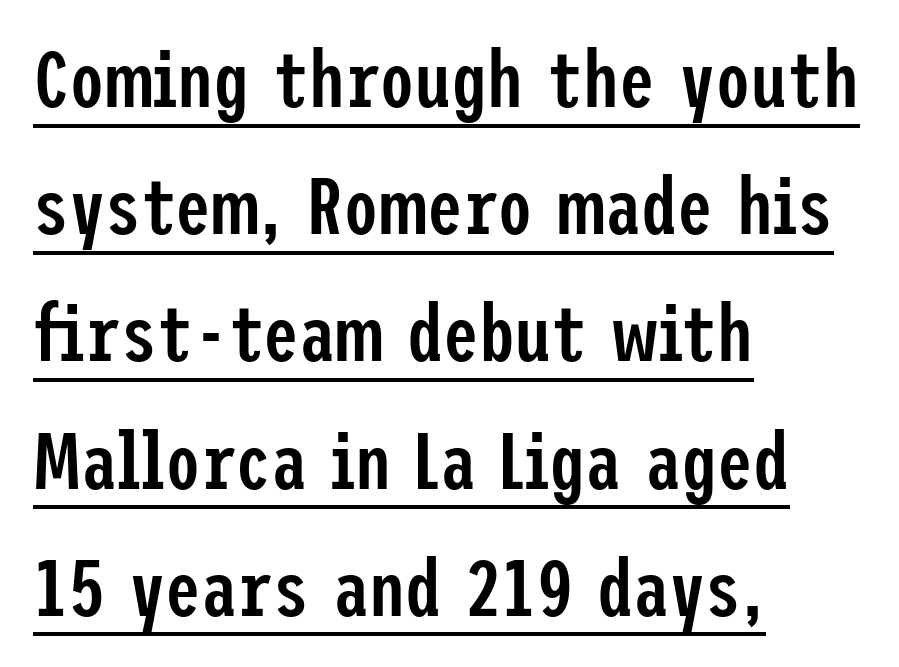
{"serif": "no", "italic": "no", "bold": "semi", "weight": "semibold", "width": "condensed", "stroke_contrast": "low", "x_height": "medium", "underline": "yes", "align": "left", "line_spacing": "normal", "line_spacing_ratio": 1.59, "letter_spacing": "normal", "letter_spacing_em": 0.0, "glyph_px": 80}
